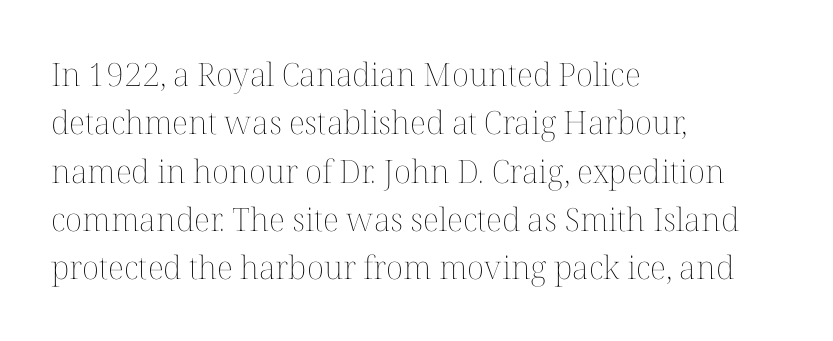
Q: Is the text bold? A: No.
Q: Is the text italic (slanted)? A: No, it is upright.
Q: Is the text underlined? A: No.
Q: How is the paragraph aligned? A: Left-aligned.
Q: Is the spacing between letters normal or unusually wide? A: Normal.
Q: Is the spacing between lines tight, normal or loose? A: Normal.
Q: Width (condensed, normal, or wide)? A: Normal.
Q: Stroke contrast? A: Medium.
Q: x-height? A: Medium.
Q: Monospaced? A: No.
